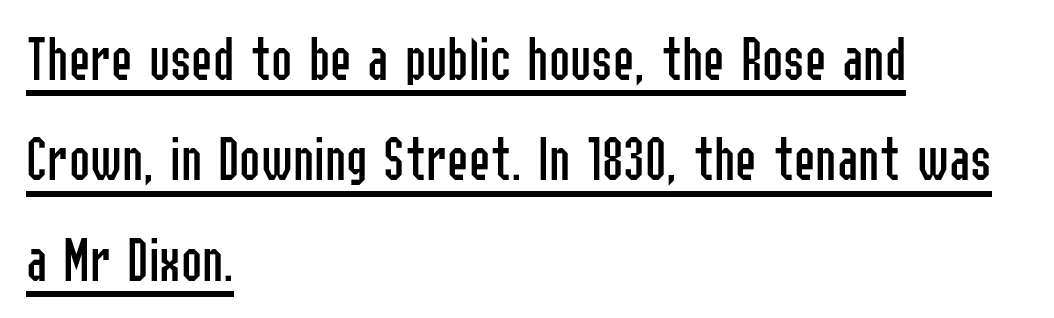
The glyphs are accompanied by a horizontal stroke just below them. Vertical spacing — default. If you drew a line through each stem, it would be perfectly vertical. Character widths vary here, with narrow letters taking less room than wide ones. Summary of weight: not heavy and not bold.
